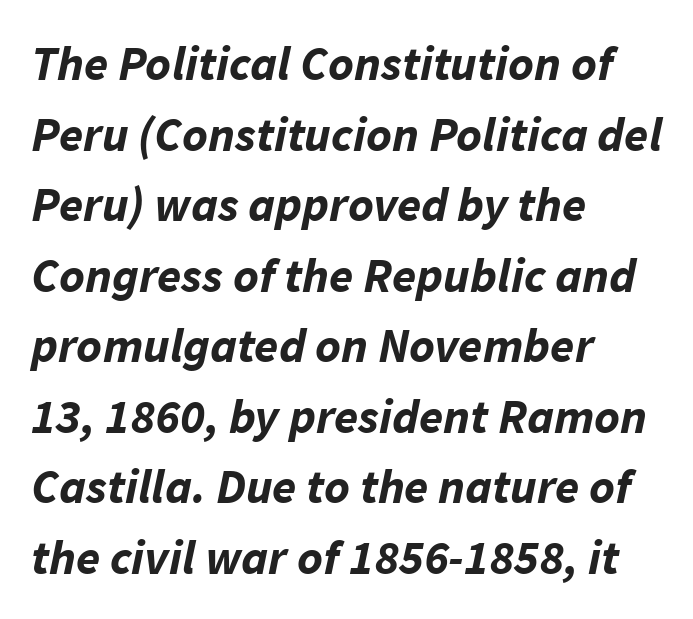
Evenly set lines give the paragraph a standard silhouette. Do the characters align in a grid? No, the font is proportional. Rule under the text: the space is simply empty. Plenty of ink on the page — the face is bold.
